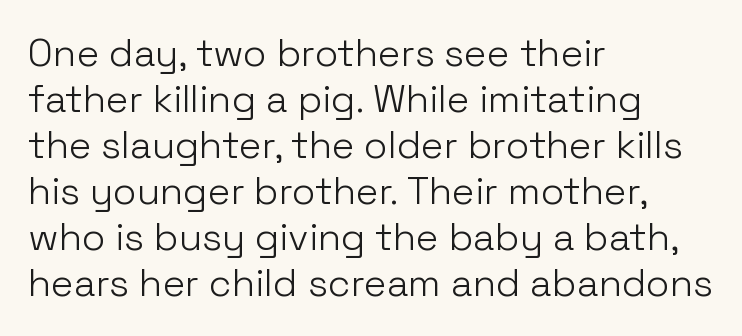
{"serif": "no", "italic": "no", "bold": "no", "weight": "light", "width": "normal", "stroke_contrast": "low", "x_height": "medium", "monospaced": "no", "underline": "no", "align": "left", "line_spacing_ratio": 1.21, "letter_spacing": "normal", "letter_spacing_em": 0.0, "glyph_px": 38}
